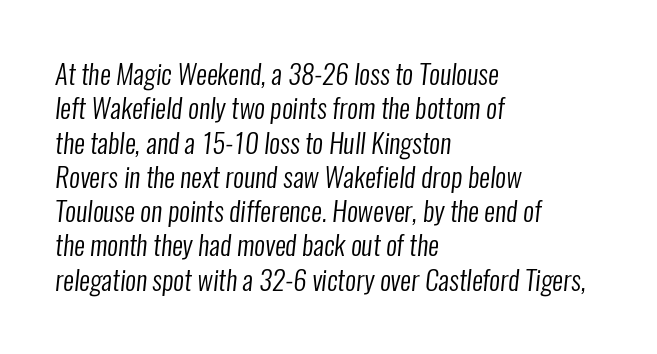
The image shows 27 px text type; set left-aligned, normal line spacing (1.27x), normal letter spacing, not underlined.
